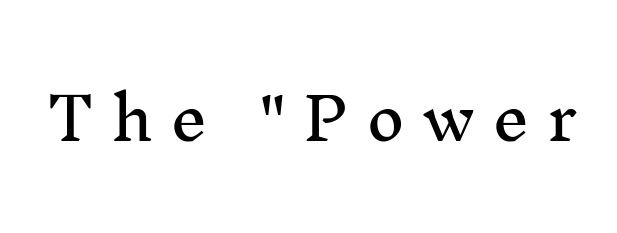
{"serif": "yes", "italic": "no", "width": "normal", "stroke_contrast": "medium", "x_height": "medium", "monospaced": "no", "underline": "no", "letter_spacing": "wide", "letter_spacing_em": 0.29, "glyph_px": 59}
